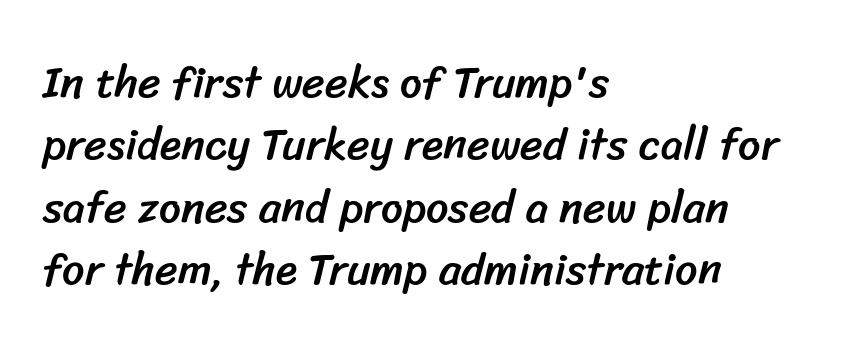
Q: Is the typeface a serif or a sans-serif typeface? A: Sans-serif.
Q: Is the text underlined? A: No.
Q: How is the paragraph aligned? A: Left-aligned.
Q: Is the spacing between letters normal or unusually wide? A: Normal.
Q: Is the spacing between lines tight, normal or loose? A: Normal.
Q: Width (condensed, normal, or wide)? A: Normal.
Q: Stroke contrast? A: Low.
Q: x-height? A: Medium.
Q: Monospaced? A: No.
